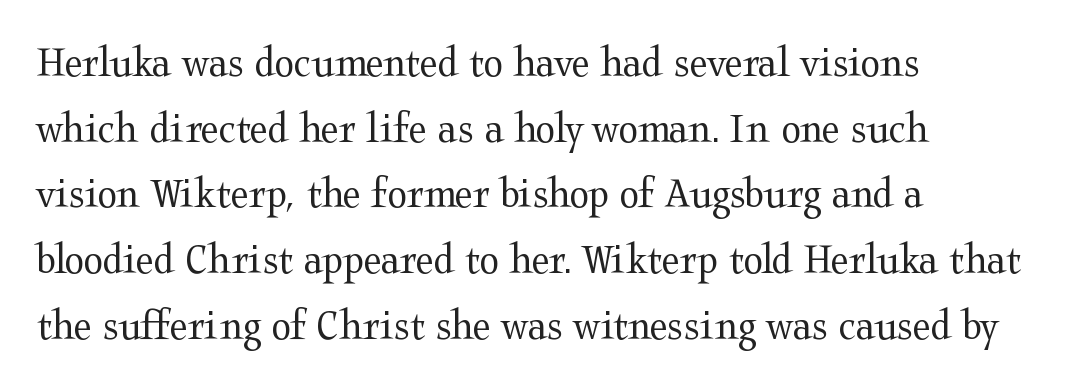
In terms of letterspacing, this is plain default setting. Caption: multi-line text, flush left, ragged right. Looks like regular typesetting: each glyph gets only the width it needs. Weight class: somewhere from thin through regular. Only glyphs here, with clear space below each row. This sample keeps an unexceptional amount of space between lines.
